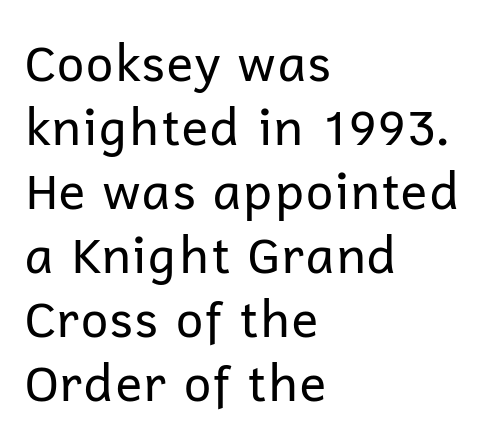
{"serif": "no", "italic": "no", "bold": "no", "weight": "regular", "width": "normal", "stroke_contrast": "low", "x_height": "medium", "monospaced": "no", "underline": "no", "align": "left", "line_spacing": "normal", "line_spacing_ratio": 1.28, "letter_spacing": "normal", "letter_spacing_em": 0.0, "glyph_px": 50}
